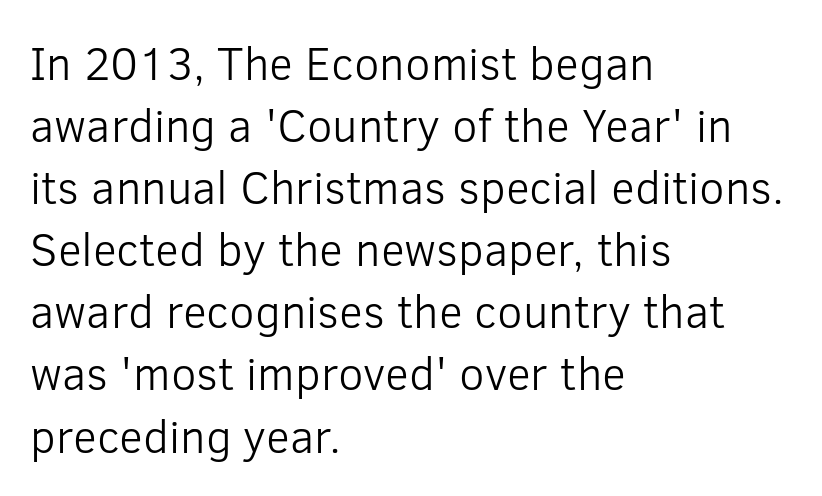
{"serif": "no", "italic": "no", "bold": "no", "weight": "light", "width": "normal", "stroke_contrast": "low", "x_height": "medium", "monospaced": "no", "underline": "no", "align": "left", "line_spacing": "normal", "line_spacing_ratio": 1.35, "letter_spacing": "normal", "letter_spacing_em": 0.0, "glyph_px": 46}
